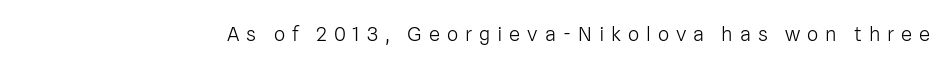
The image shows 20 px text type, upright; set unusually wide letter spacing (+0.35 em), not underlined.
